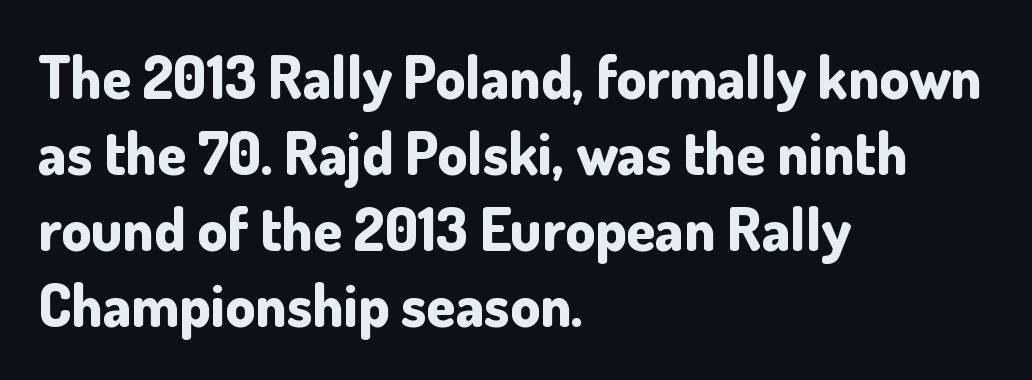
{"serif": "no", "italic": "no", "bold": "yes", "weight": "bold", "width": "normal", "stroke_contrast": "low", "x_height": "small", "monospaced": "no", "underline": "no", "align": "left", "line_spacing": "normal", "line_spacing_ratio": 1.29, "letter_spacing": "normal", "letter_spacing_em": 0.0, "glyph_px": 59}
